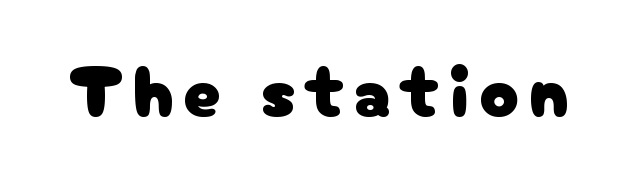
Check where the strokes stop: nothing finishes them off — pure sans. Here the designer chose a conventional face with non-uniform glyph widths. Plain, unruled lines of type. Does the lettering tilt? It doesn't — this is upright.
